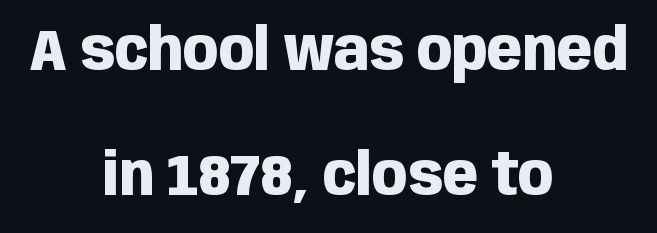
The rendering uses a bold face; every stroke is thick and dark. No extra tracking has been applied to these lines. The vertical gap from one line to the next is large. Which margin do the lines hug? Neither — every line sits in the middle. Clear beneath every line of the passage.
